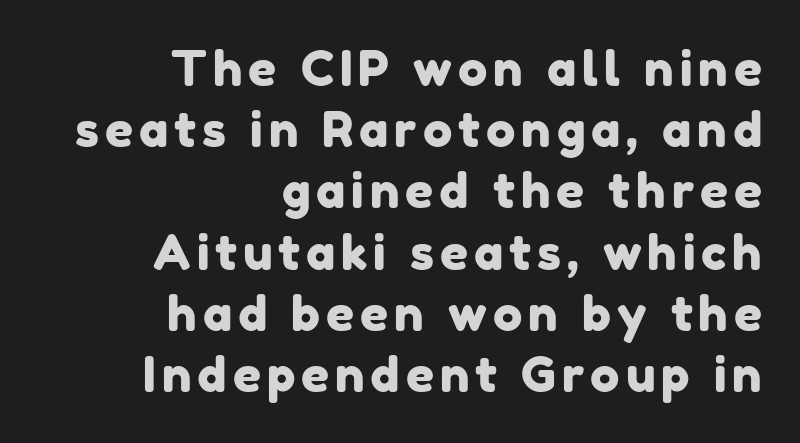
Are there feet on the stems? There aren't — it's a sans. Regular leading. The space directly below the letters is spotless. The letters advance in unequal steps, a hallmark of proportional type.
